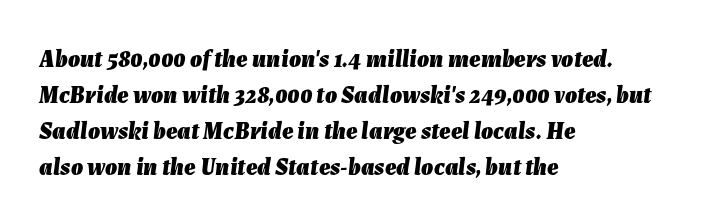
Q: Is the text bold? A: Yes.
Q: Is the text italic (slanted)? A: Yes, it leans right by about 7 degrees.
Q: Is the text underlined? A: No.
Q: How is the paragraph aligned? A: Left-aligned.
Q: Is the spacing between letters normal or unusually wide? A: Normal.
Q: Is the spacing between lines tight, normal or loose? A: Normal.
